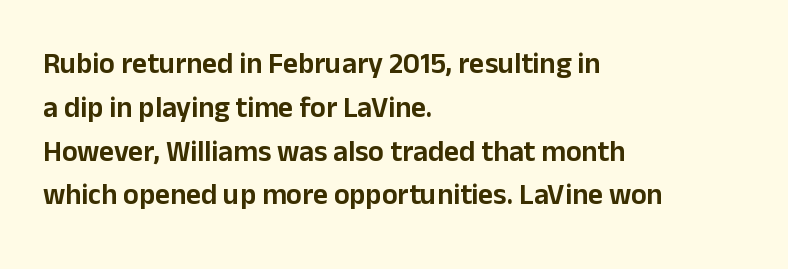
The image shows 29 px sans-serif type, upright; set left-aligned, normal line spacing (1.51x), normal letter spacing, not underlined; low stroke contrast and a medium x-height.
